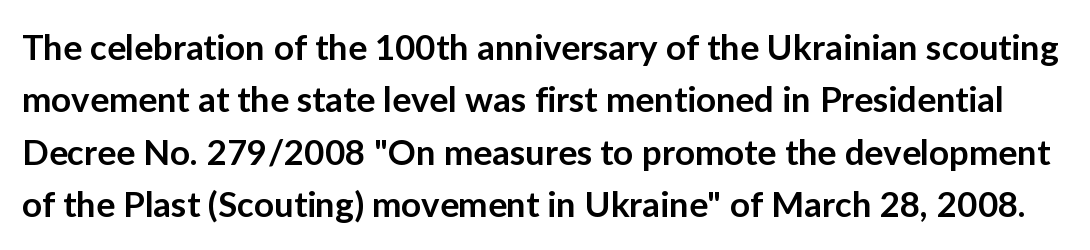
Q: Is the text bold? A: Semi-bold.
Q: Is the text italic (slanted)? A: No, it is upright.
Q: Is the typeface a serif or a sans-serif typeface? A: Sans-serif.
Q: Is the text underlined? A: No.
Q: Is the spacing between letters normal or unusually wide? A: Normal.
Q: Is the spacing between lines tight, normal or loose? A: Normal.
Q: Width (condensed, normal, or wide)? A: Normal.
Q: Stroke contrast? A: Low.
Q: x-height? A: Medium.
Q: Monospaced? A: No.
